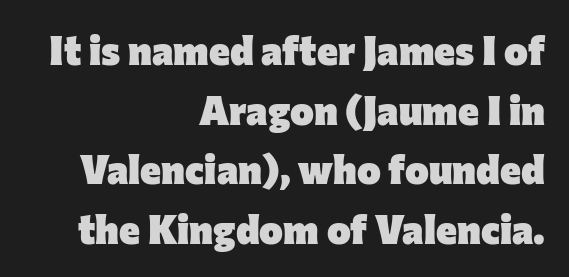
{"serif": "no", "italic": "no", "bold": "yes", "weight": "heavy", "width": "normal", "stroke_contrast": "low", "x_height": "medium", "monospaced": "no", "underline": "no", "align": "right", "line_spacing": "normal", "line_spacing_ratio": 1.49, "letter_spacing": "normal", "letter_spacing_em": 0.0, "glyph_px": 40}
